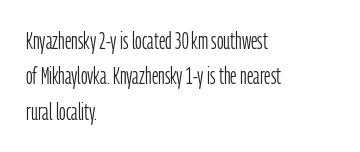
Q: Is the text bold? A: No.
Q: Is the text italic (slanted)? A: No, it is upright.
Q: Is the text underlined? A: No.
Q: How is the paragraph aligned? A: Left-aligned.
Q: Is the spacing between letters normal or unusually wide? A: Normal.
Q: Is the spacing between lines tight, normal or loose? A: Normal.
